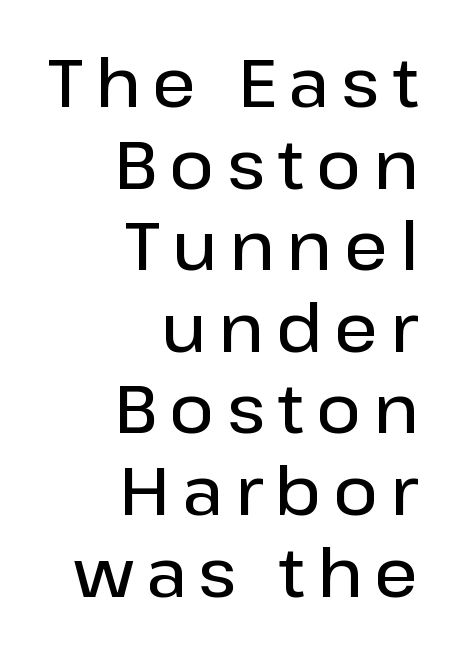
Stroke thickness is moderately raised; the sample reads as semibold. Grotesque or geometric, the face here clearly has no serifs. This sample has the flowing, uneven cadence of proportional lettering. No italicization has been applied; the sample stays upright.
